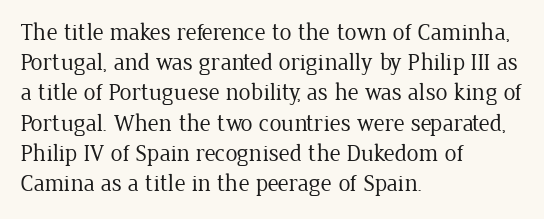
{"italic": "no", "bold": "no", "underline": "no", "align": "left", "line_spacing": "normal", "line_spacing_ratio": 1.26, "letter_spacing": "normal", "letter_spacing_em": 0.0, "glyph_px": 24}
